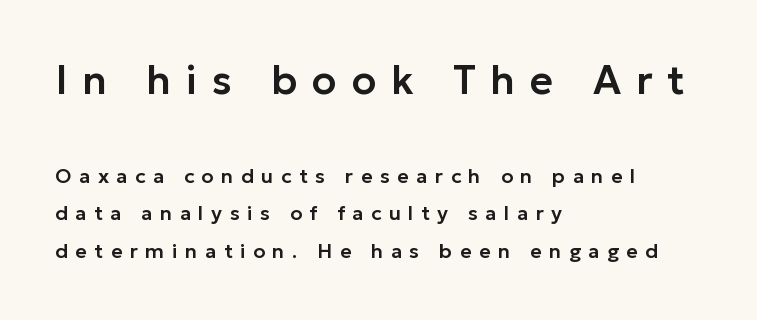
Has an underline been added? It has not. Each letter keeps its own natural width here, so spacing adapts to shape. Caption: expanded tracking, letters set apart. Compare the two chunks: the upper has the greater cap height. The lines are quadded left. Do the letters lean? They stand straight.
